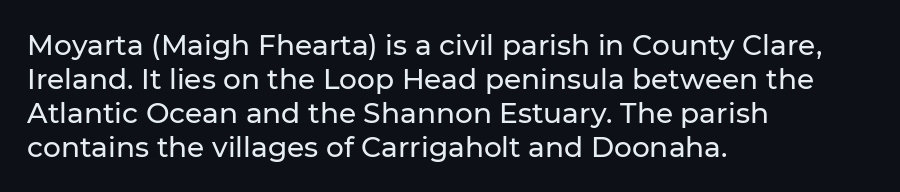
Q: Is the text italic (slanted)? A: No, it is upright.
Q: Is the typeface a serif or a sans-serif typeface? A: Sans-serif.
Q: Is the text underlined? A: No.
Q: How is the paragraph aligned? A: Left-aligned.
Q: Is the spacing between letters normal or unusually wide? A: Normal.
Q: Width (condensed, normal, or wide)? A: Normal.
Q: Stroke contrast? A: Low.
Q: x-height? A: Medium.
Q: Monospaced? A: No.
